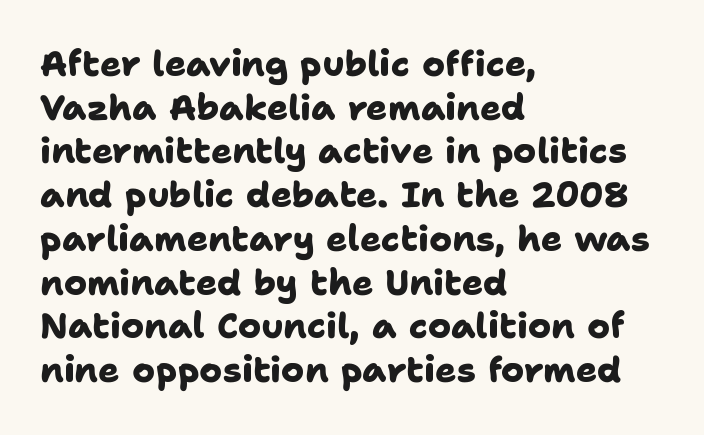
Characters follow at the spacing the type designer built in. To sum up the face: it is a sans, with no serifs. The passage shown is not underscored anywhere. One glance says typical: line gaps are just what's usual. This sample has the flowing, uneven cadence of proportional lettering.
